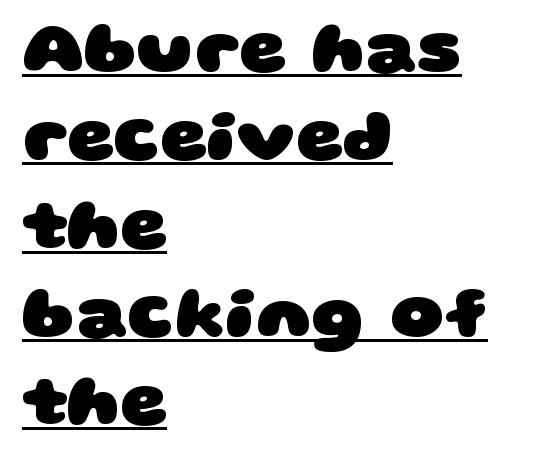
Varying glyph widths throughout — classic text-font behaviour. I'd call this a sans setting — the letters go barefoot. Line beginnings align vertically; line endings do not. Students, this is bold: see how much ink each stroke carries.
